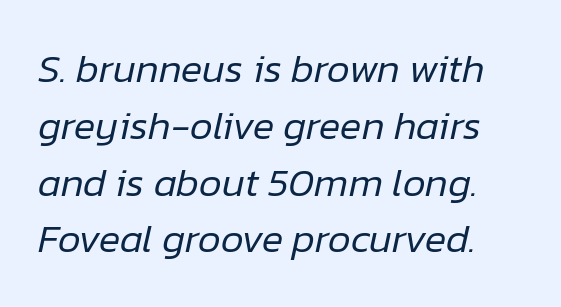
The letters advance in unequal steps, a hallmark of proportional type. The vertical gap from one line to the next is medium. In terms of letterspacing, this is plain default setting. Think standard paragraph weight, or any step lighter than that. The typography opts for an oblique posture over an upright one. Any mark beneath the type? The region is blank.
